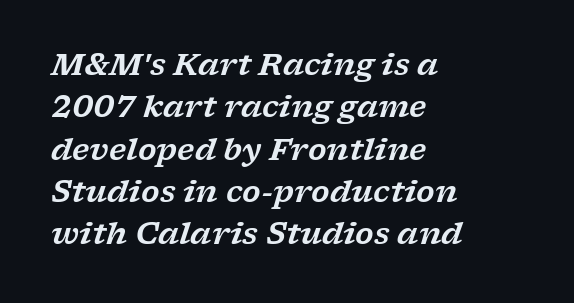
The image shows 30 px wide serif type, italic (leaning right); set left-aligned, normal line spacing (1.41x), normal letter spacing, not underlined; low stroke contrast and a medium x-height.
